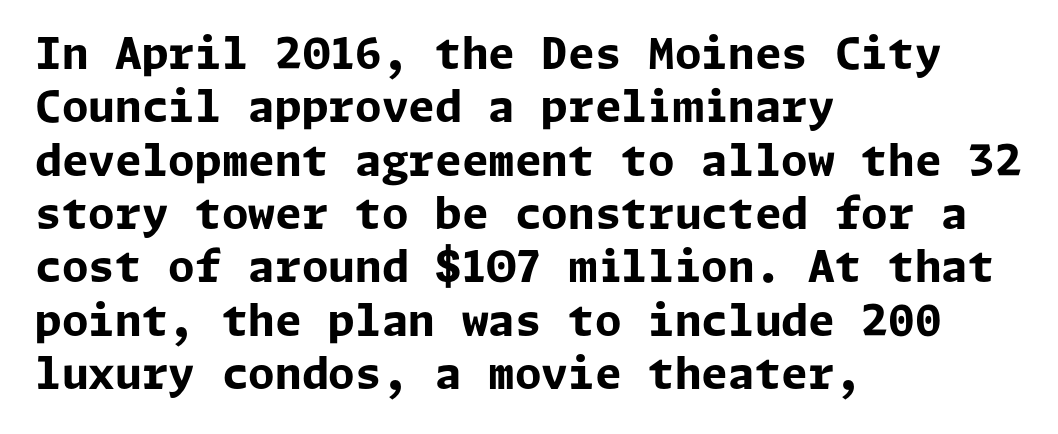
A typesetter would label this face a sans. What weight is shown? A full bold with thick strokes. Notice how the stems are strictly vertical — no italics here. Honestly, the letter spacing is just normal — you wouldn't notice it. Any mark beneath the type? The region is blank. Every row of glyphs begins at an identical x-position on the left.
